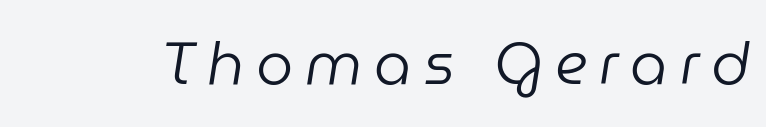
{"italic": "yes", "lean": "right", "slant_degrees": 9, "bold": "no", "weight": "regular", "width": "normal", "stroke_contrast": "low", "x_height": "medium", "monospaced": "no", "underline": "no", "letter_spacing": "wide", "letter_spacing_em": 0.2, "glyph_px": 59}
